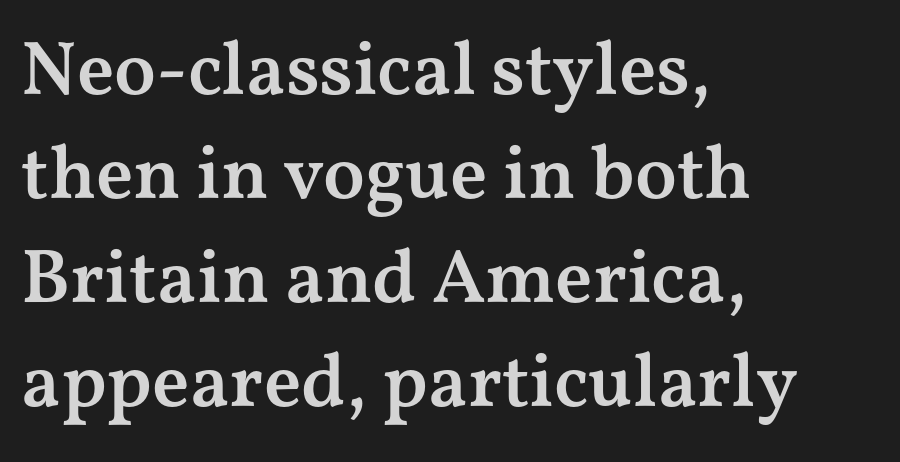
The space directly below the letters is spotless. The rows are spaced the way most documents space them. Each glyph is drawn with semibold strokes, heavier than normal yet not fully bold. Character widths vary here, with narrow letters taking less room than wide ones. You can tell it's not italic because the verticals are truly vertical.
